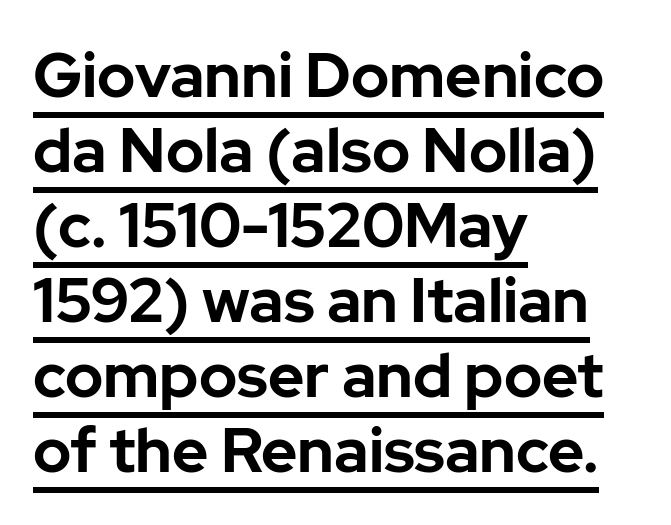
The image shows 62 px bold sans-serif type, upright; set left-aligned, line spacing 1.21x, normal letter spacing, underlined; low stroke contrast and a medium x-height.
